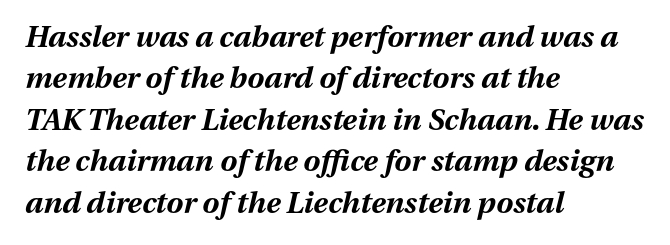
Italic: yes, the glyphs are oblique. Where is the straight margin? On the left. The baseline area is clear. Regular leading. Varying glyph widths throughout — classic text-font behaviour. Short note: letters normally spaced.
